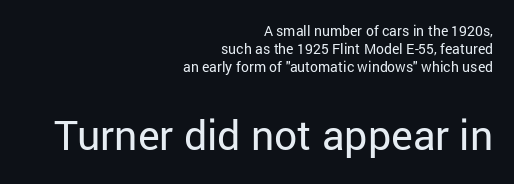
The image shows 41 px regular-weight sans-serif type, upright; set right-aligned, normal line spacing (1.27x), normal letter spacing, not underlined; the second (bottom) block is 2.93x larger; low stroke contrast and a medium x-height.
